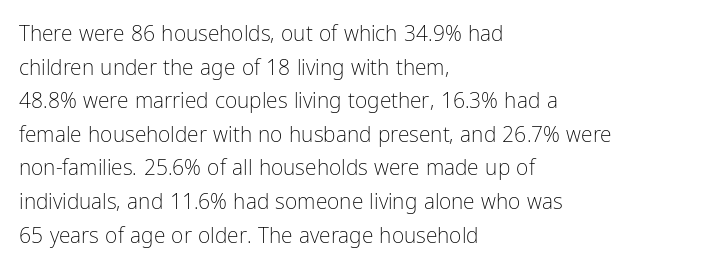
The font's upright variant was chosen for this text. Does the leading feel generous? No, just average. Letters rest on an invisible, unmarked baseline. Heft: none added — not bold. Typeset ragged right — the left edge is the straight one.
